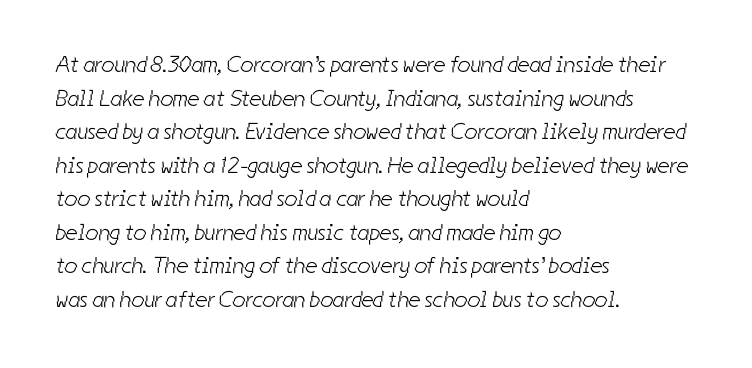
{"bold": "no", "underline": "no", "align": "left", "line_spacing": "normal", "line_spacing_ratio": 1.46, "letter_spacing": "normal", "letter_spacing_em": 0.0, "glyph_px": 23}
